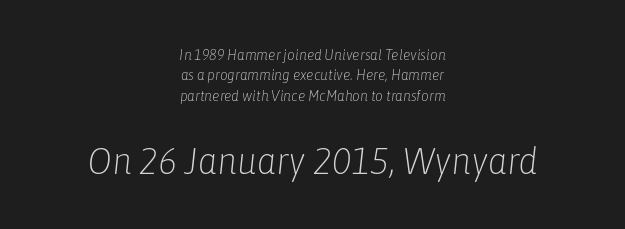
{"italic": "yes", "lean": "right", "slant_degrees": 6, "bold": "no", "weight": "light", "width": "condensed", "stroke_contrast": "low", "x_height": "medium", "monospaced": "no", "underline": "no", "align": "center", "line_spacing": "normal", "line_spacing_ratio": 1.36, "letter_spacing": "normal", "letter_spacing_em": 0.0, "larger_block": "second", "size_ratio": 2.53, "glyph_px": 38}
